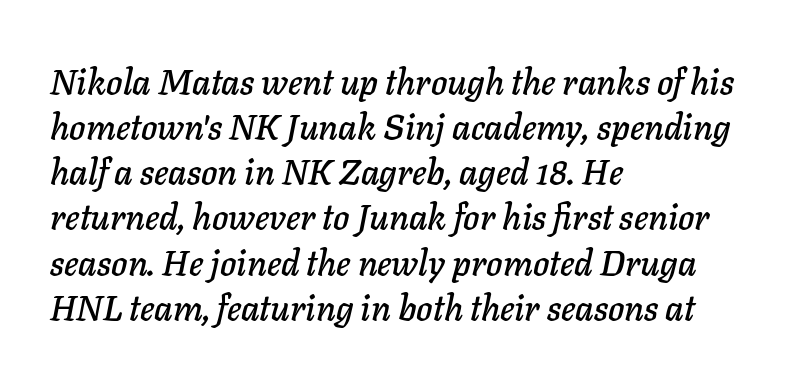
The image shows 35 px text type, italic (leaning right); set left-aligned, normal line spacing (1.29x), normal letter spacing, not underlined; low stroke contrast and a medium x-height.
